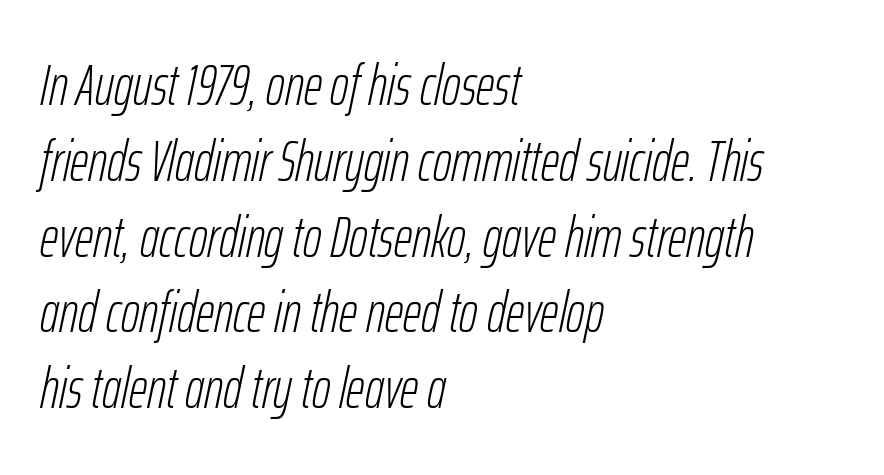
The image shows 57 px light, condensed type, italic (leaning right); set left-aligned, normal line spacing (1.33x), normal letter spacing, not underlined; low stroke contrast and a medium x-height.
